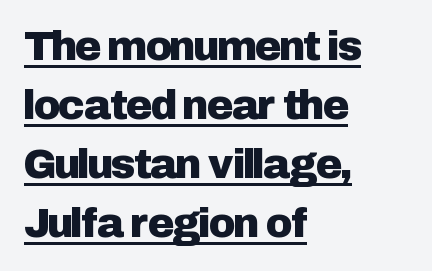
The image shows 41 px sans-serif type, upright; set left-aligned, normal line spacing (1.44x), normal letter spacing, underlined; low stroke contrast and a medium x-height.
